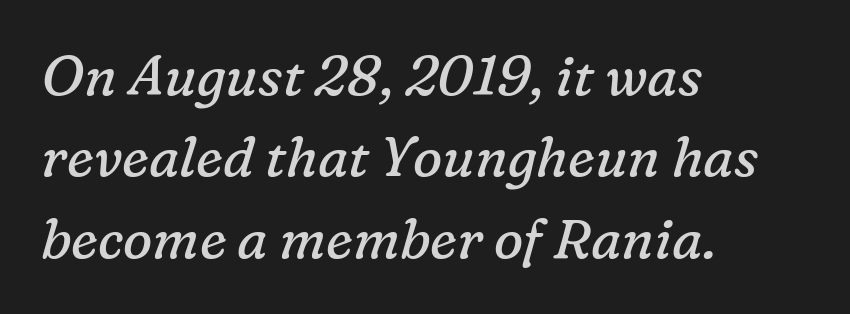
The image shows 55 px regular-weight serif type, italic (leaning right); set left-aligned, normal line spacing (1.48x), normal letter spacing, not underlined; low stroke contrast and a medium x-height.
